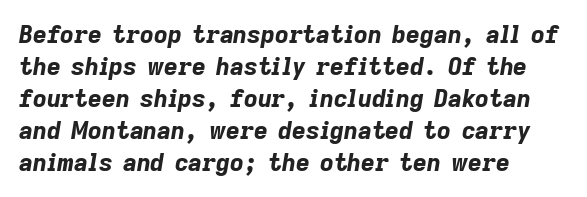
The strip under each line holds only bare page. Alignment: flush left. Notice how descenders clear the ascenders below comfortably — that's standard leading. Honestly, the letter spacing is just normal — you wouldn't notice it.
